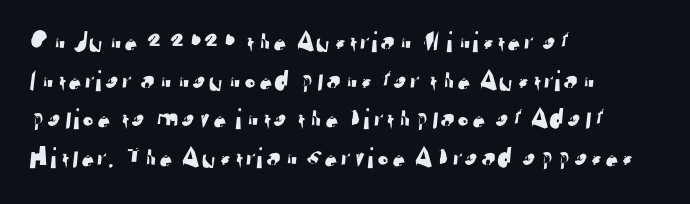
Q: Is the typeface a serif or a sans-serif typeface? A: Sans-serif.
Q: Is the text underlined? A: No.
Q: How is the paragraph aligned? A: Left-aligned.
Q: Is the spacing between letters normal or unusually wide? A: Normal.
Q: Is the spacing between lines tight, normal or loose? A: Normal.
Q: Width (condensed, normal, or wide)? A: Normal.
Q: Stroke contrast? A: Low.
Q: x-height? A: Medium.
Q: Monospaced? A: No.
